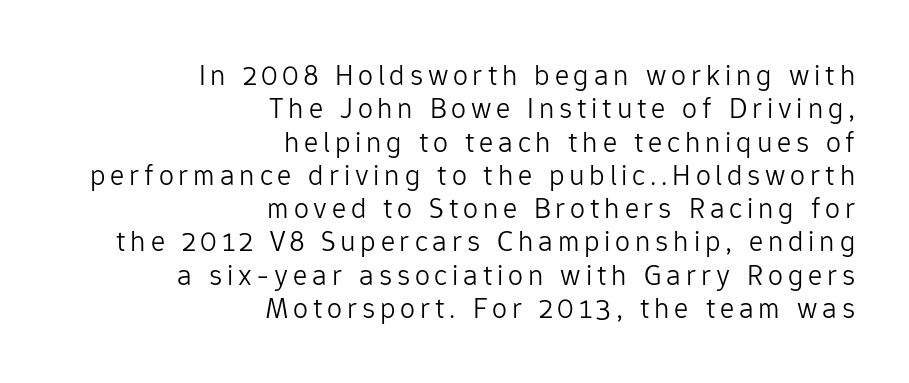
Q: Is the text bold? A: No.
Q: Is the text italic (slanted)? A: No, it is upright.
Q: Is the typeface a serif or a sans-serif typeface? A: Sans-serif.
Q: Is the text underlined? A: No.
Q: How is the paragraph aligned? A: Right-aligned.
Q: Is the spacing between lines tight, normal or loose? A: Tight.
Q: Width (condensed, normal, or wide)? A: Normal.
Q: Stroke contrast? A: Low.
Q: x-height? A: Medium.
Q: Monospaced? A: No.
